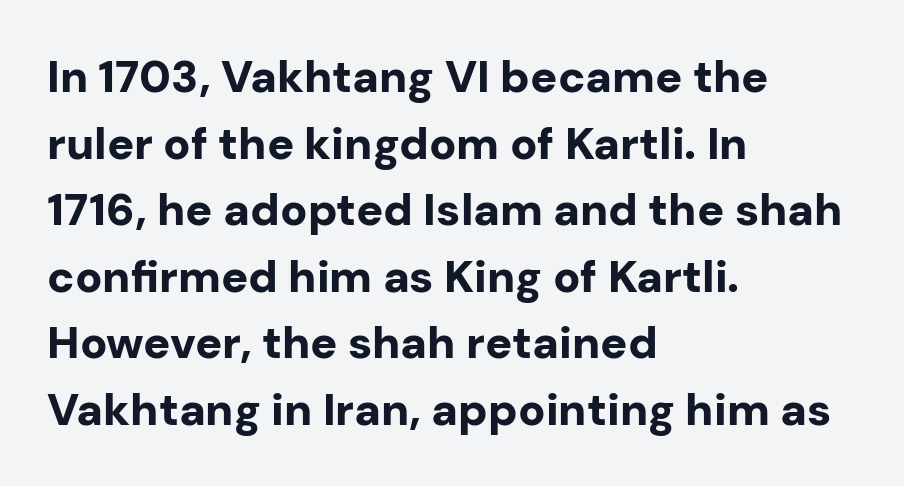
Q: Is the text bold? A: Yes.
Q: Is the text italic (slanted)? A: No, it is upright.
Q: Is the typeface a serif or a sans-serif typeface? A: Sans-serif.
Q: Is the text underlined? A: No.
Q: How is the paragraph aligned? A: Left-aligned.
Q: Is the spacing between letters normal or unusually wide? A: Normal.
Q: Is the spacing between lines tight, normal or loose? A: Normal.
Q: Width (condensed, normal, or wide)? A: Normal.
Q: Stroke contrast? A: Low.
Q: x-height? A: Medium.
Q: Monospaced? A: No.
